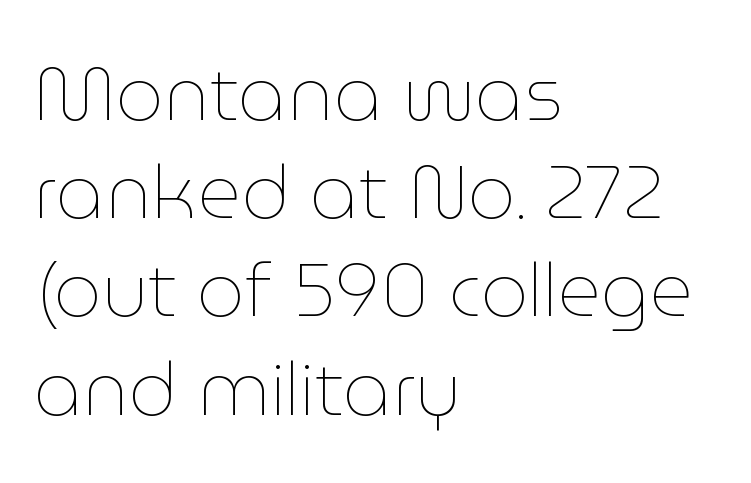
Q: Is the text bold? A: No.
Q: Is the text italic (slanted)? A: No, it is upright.
Q: Is the text underlined? A: No.
Q: How is the paragraph aligned? A: Left-aligned.
Q: Is the spacing between letters normal or unusually wide? A: Normal.
Q: Is the spacing between lines tight, normal or loose? A: Normal.
Q: Width (condensed, normal, or wide)? A: Normal.
Q: Stroke contrast? A: Low.
Q: x-height? A: Medium.
Q: Monospaced? A: No.
